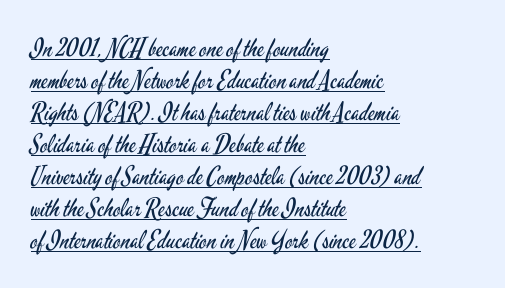
The image shows 25 px text type; set left-aligned, normal line spacing (1.28x), normal letter spacing, underlined.
